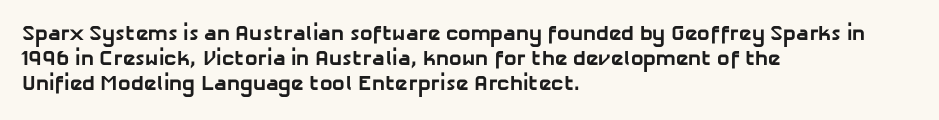
Q: Is the text bold? A: Yes.
Q: Is the text underlined? A: No.
Q: How is the paragraph aligned? A: Left-aligned.
Q: Is the spacing between letters normal or unusually wide? A: Normal.
